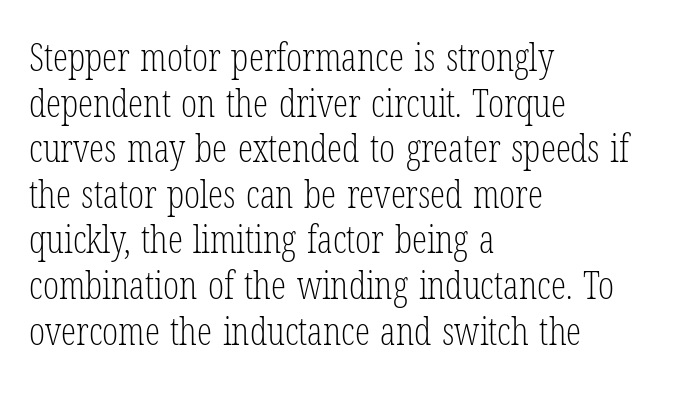
{"serif": "yes", "italic": "no", "bold": "no", "weight": "light", "width": "condensed", "stroke_contrast": "low", "x_height": "medium", "monospaced": "no", "underline": "no", "align": "left", "line_spacing_ratio": 1.2, "letter_spacing": "normal", "letter_spacing_em": 0.0, "glyph_px": 38}
